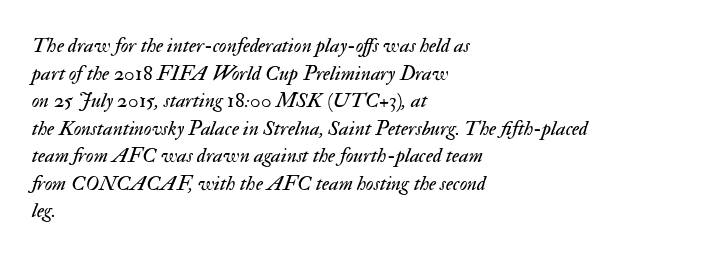
The image shows 21 px text type, italic (leaning right); set left-aligned, normal line spacing (1.31x), normal letter spacing, not underlined.
